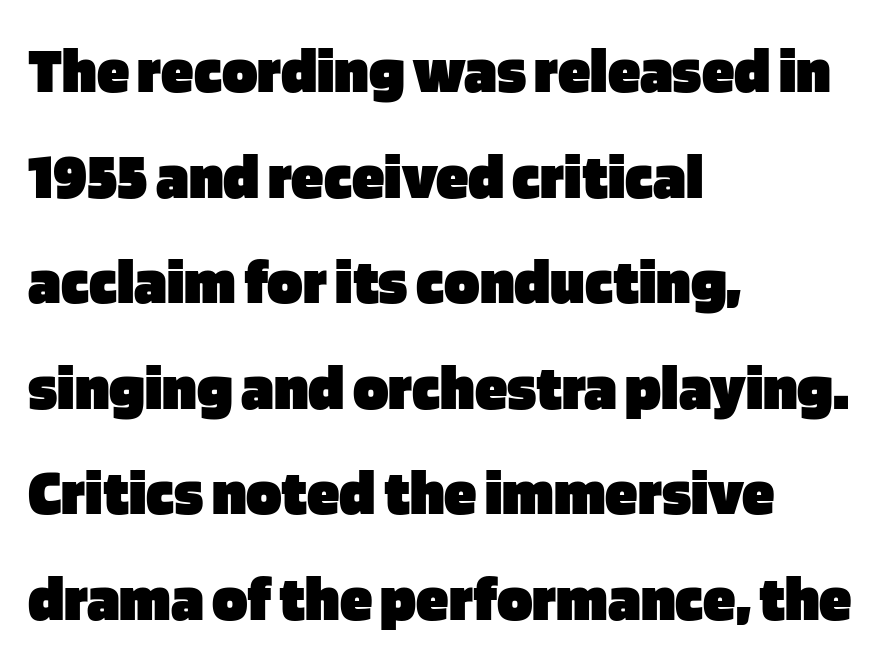
{"serif": "no", "italic": "no", "bold": "yes", "weight": "heavy", "width": "normal", "stroke_contrast": "low", "x_height": "large", "monospaced": "no", "underline": "no", "align": "left", "line_spacing": "normal", "line_spacing_ratio": 1.6, "letter_spacing": "normal", "letter_spacing_em": 0.0, "glyph_px": 66}
